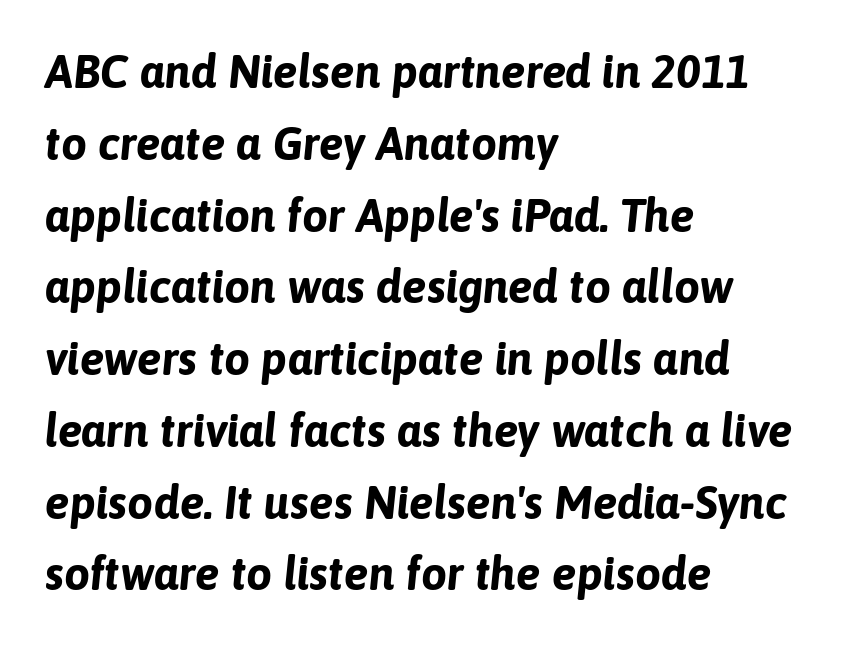
{"italic": "yes", "lean": "right", "slant_degrees": 6, "bold": "yes", "weight": "bold", "width": "normal", "stroke_contrast": "low", "x_height": "medium", "monospaced": "no", "underline": "no", "align": "left", "line_spacing": "normal", "line_spacing_ratio": 1.56, "letter_spacing": "normal", "letter_spacing_em": 0.0, "glyph_px": 46}
